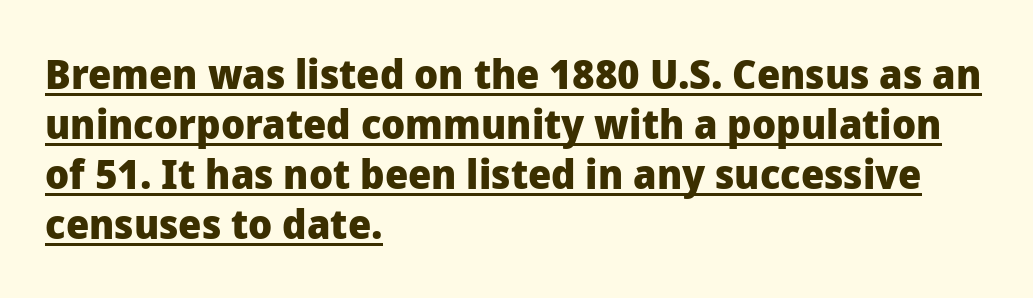
Q: Is the text bold? A: Yes.
Q: Is the text italic (slanted)? A: No, it is upright.
Q: Is the typeface a serif or a sans-serif typeface? A: Sans-serif.
Q: Is the text underlined? A: Yes.
Q: How is the paragraph aligned? A: Left-aligned.
Q: Is the spacing between letters normal or unusually wide? A: Normal.
Q: Width (condensed, normal, or wide)? A: Normal.
Q: Stroke contrast? A: Low.
Q: x-height? A: Medium.
Q: Monospaced? A: No.
